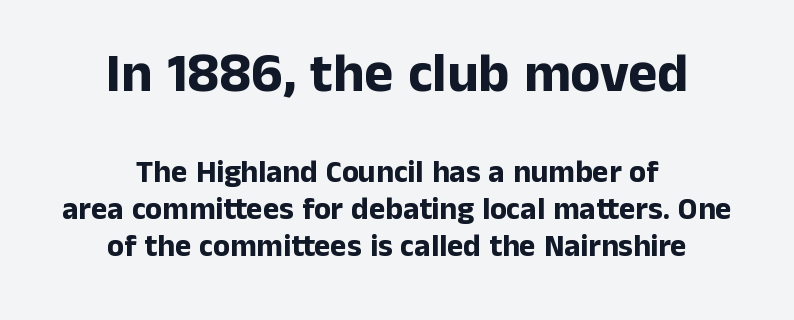
Is the block centered? Yes — each line is placed symmetrically about the middle. Regarding serifs, this sample does without them. Summary of weight: heavy, a full bold. Here the designer chose a conventional face with non-uniform glyph widths.
